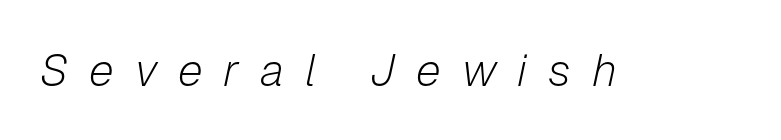
Q: Is the text bold? A: No.
Q: Is the text italic (slanted)? A: Yes, it leans right by about 12 degrees.
Q: Is the text underlined? A: No.
Q: Is the spacing between letters normal or unusually wide? A: Unusually wide.
Q: Width (condensed, normal, or wide)? A: Normal.
Q: Stroke contrast? A: Low.
Q: x-height? A: Medium.
Q: Monospaced? A: No.
